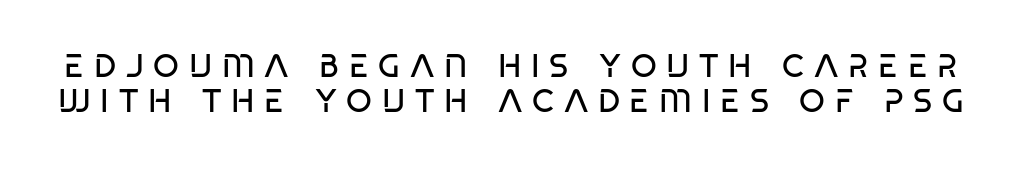
Compared with a typical body face, this is equally light or lighter still. What's the leading like? Squeezed, with rows nearly overlapping. Check under the words: just untouched page. The rendering uses natural spacing where letterforms have individual widths. The letters are spread apart with noticeably loose tracking. Check where the strokes stop: nothing finishes them off — pure sans.
